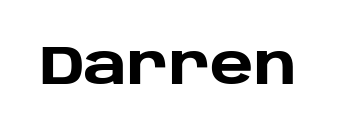
{"serif": "no", "italic": "no", "bold": "yes", "weight": "heavy", "width": "normal", "stroke_contrast": "low", "x_height": "large", "monospaced": "no", "underline": "no", "letter_spacing": "normal", "letter_spacing_em": 0.0, "glyph_px": 55}
